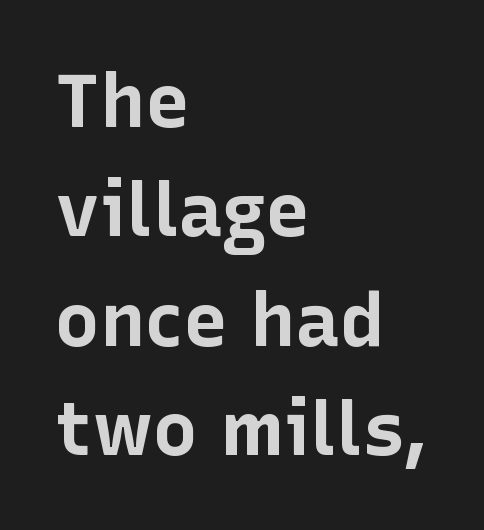
Q: Is the text bold? A: Yes.
Q: Is the text italic (slanted)? A: No, it is upright.
Q: Is the typeface a serif or a sans-serif typeface? A: Sans-serif.
Q: Is the text underlined? A: No.
Q: How is the paragraph aligned? A: Left-aligned.
Q: Is the spacing between letters normal or unusually wide? A: Normal.
Q: Is the spacing between lines tight, normal or loose? A: Normal.
Q: Width (condensed, normal, or wide)? A: Normal.
Q: Stroke contrast? A: Low.
Q: x-height? A: Medium.
Q: Monospaced? A: No.
